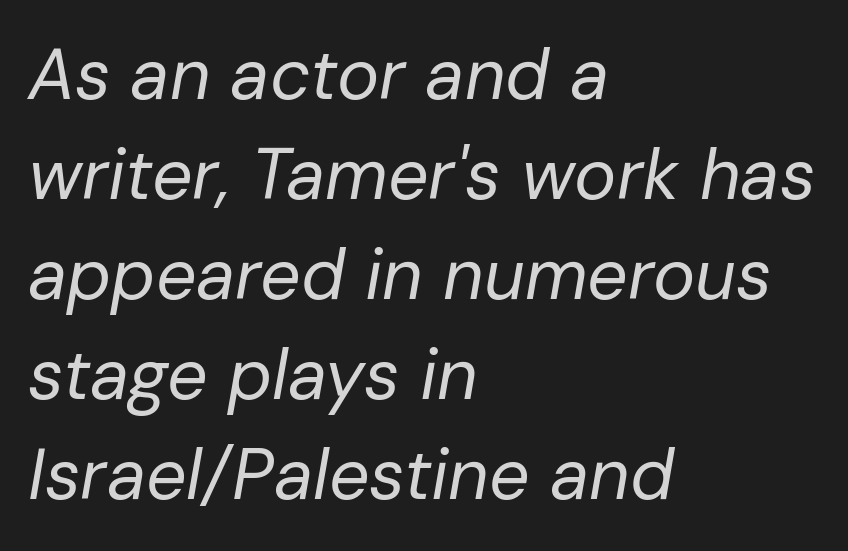
Anything drawn beneath the words? Only blank space. If you measured baseline to baseline, you'd find a middling distance. Looks like regular typesetting: each glyph gets only the width it needs. Where is the straight margin? On the left. Nothing heavy about these letters — not bold at all. The letters are slanted; this is an italic face.
